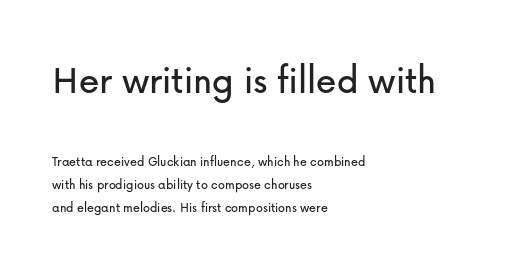
The specimen omits any rule beneath the text block's lines. Rendered with straight, roman letterforms. The horizontal fit of the characters is conventional and even. Where is the straight margin? On the left. Character widths vary here, with narrow letters taking less room than wide ones. Is there much room between lines? A standard amount, neither cramped nor airy.
